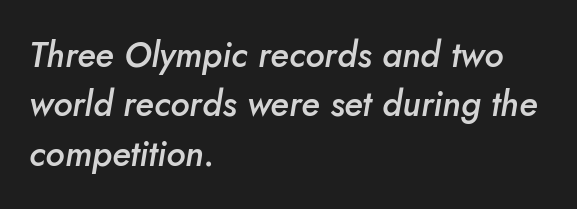
{"italic": "yes", "lean": "right", "slant_degrees": 10, "bold": "semi", "weight": "semibold", "width": "normal", "stroke_contrast": "low", "x_height": "small", "monospaced": "no", "underline": "no", "align": "left", "line_spacing": "normal", "line_spacing_ratio": 1.41, "letter_spacing": "normal", "letter_spacing_em": 0.0, "glyph_px": 35}
